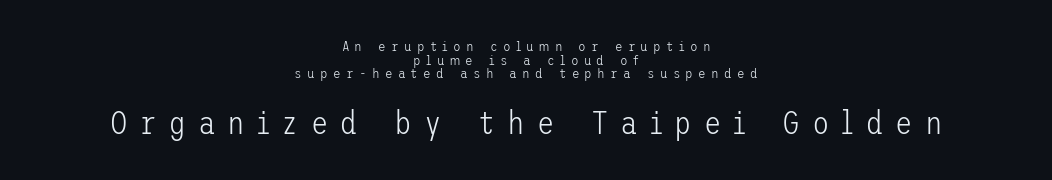
Line spacing here is tight. Weight: regular or lighter. This rendering features lettering with no underline. Each word looks stretched out because of the extra space between its letters.
